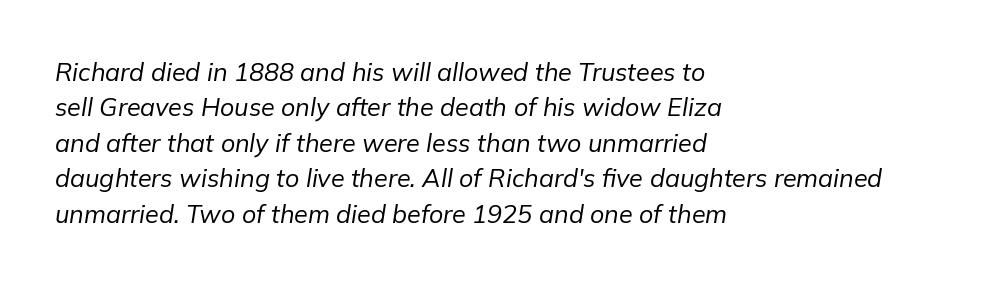
Q: Is the text bold? A: No.
Q: Is the text italic (slanted)? A: Yes, it leans right by about 9 degrees.
Q: Is the text underlined? A: No.
Q: How is the paragraph aligned? A: Left-aligned.
Q: Is the spacing between letters normal or unusually wide? A: Normal.
Q: Is the spacing between lines tight, normal or loose? A: Normal.
